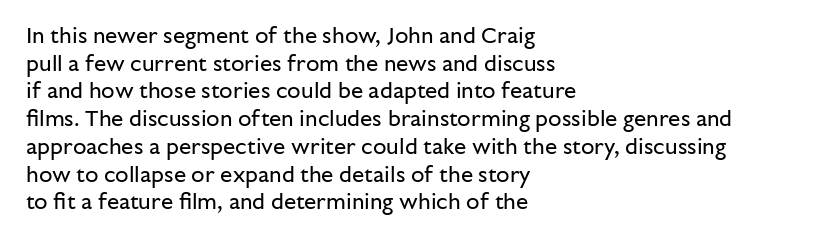
{"italic": "no", "bold": "no", "underline": "no", "align": "left", "line_spacing": "normal", "line_spacing_ratio": 1.26, "letter_spacing": "normal", "letter_spacing_em": 0.0, "glyph_px": 22}
